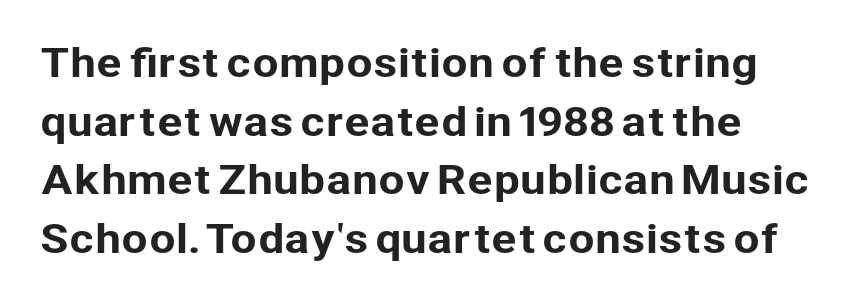
{"serif": "no", "italic": "no", "width": "normal", "stroke_contrast": "low", "x_height": "medium", "monospaced": "no", "underline": "no", "align": "left", "line_spacing": "normal", "line_spacing_ratio": 1.54, "letter_spacing": "normal", "letter_spacing_em": 0.0, "glyph_px": 38}
